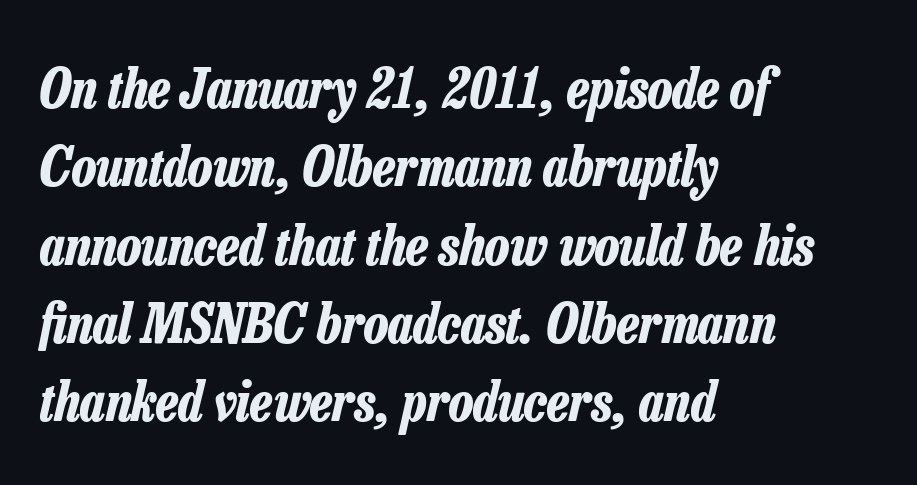
{"italic": "yes", "lean": "right", "slant_degrees": 13, "bold": "yes", "weight": "bold", "width": "condensed", "stroke_contrast": "low", "x_height": "medium", "monospaced": "no", "underline": "no", "align": "left", "line_spacing": "normal", "line_spacing_ratio": 1.45, "letter_spacing": "normal", "letter_spacing_em": 0.0, "glyph_px": 54}
